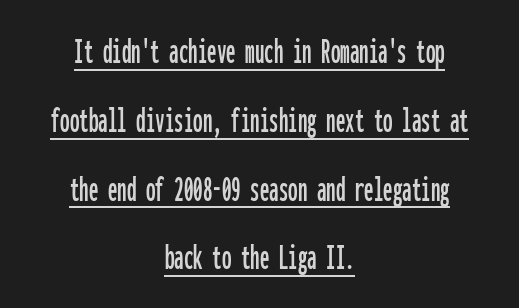
Q: Is the text italic (slanted)? A: No, it is upright.
Q: Is the typeface a serif or a sans-serif typeface? A: Sans-serif.
Q: Is the text underlined? A: Yes.
Q: How is the paragraph aligned? A: Centered.
Q: Is the spacing between letters normal or unusually wide? A: Normal.
Q: Width (condensed, normal, or wide)? A: Condensed.
Q: Stroke contrast? A: Low.
Q: x-height? A: Medium.
Q: Monospaced? A: Yes.
